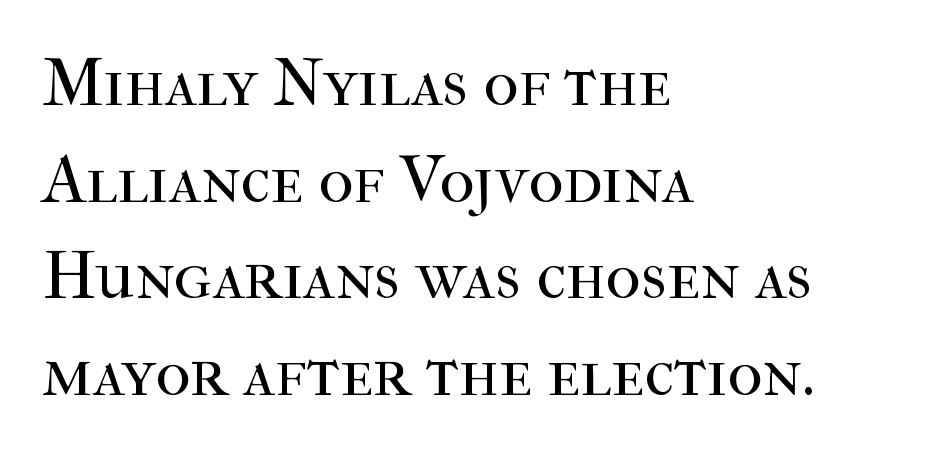
The image shows 68 px regular-weight serif type, upright; set left-aligned, normal line spacing (1.42x), normal letter spacing, not underlined; high stroke contrast and a medium x-height.
